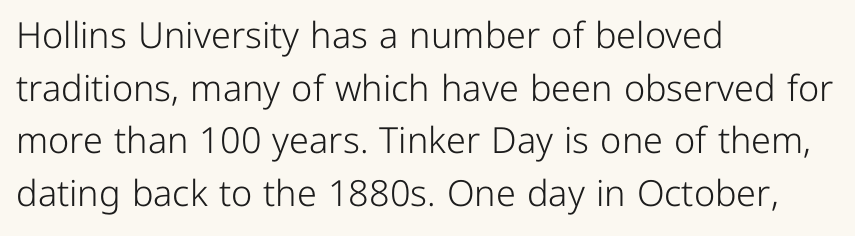
Q: Is the text bold? A: No.
Q: Is the text italic (slanted)? A: No, it is upright.
Q: Is the typeface a serif or a sans-serif typeface? A: Sans-serif.
Q: Is the text underlined? A: No.
Q: How is the paragraph aligned? A: Left-aligned.
Q: Is the spacing between letters normal or unusually wide? A: Normal.
Q: Is the spacing between lines tight, normal or loose? A: Normal.
Q: Width (condensed, normal, or wide)? A: Normal.
Q: Stroke contrast? A: Low.
Q: x-height? A: Medium.
Q: Monospaced? A: No.
